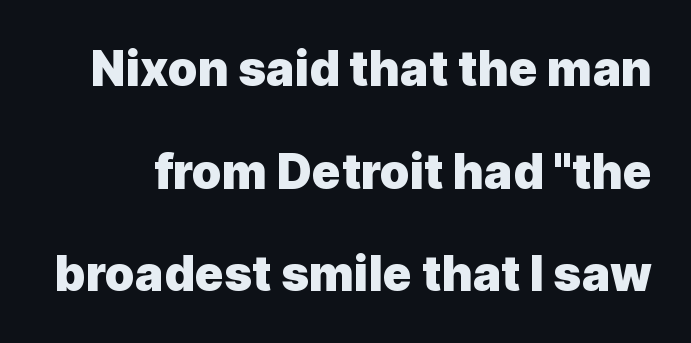
Q: Is the text bold? A: Yes.
Q: Is the text italic (slanted)? A: No, it is upright.
Q: Is the typeface a serif or a sans-serif typeface? A: Sans-serif.
Q: Is the text underlined? A: No.
Q: Is the spacing between letters normal or unusually wide? A: Normal.
Q: Is the spacing between lines tight, normal or loose? A: Loose.
Q: Width (condensed, normal, or wide)? A: Normal.
Q: x-height? A: Medium.
Q: Monospaced? A: No.
